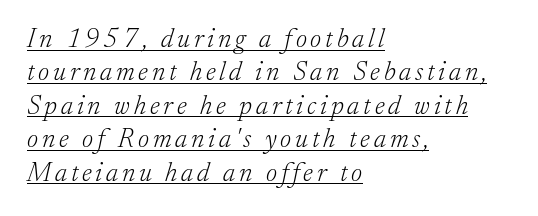
Q: Is the text bold? A: No.
Q: Is the text italic (slanted)? A: Yes, it leans right by about 17 degrees.
Q: Is the text underlined? A: Yes.
Q: How is the paragraph aligned? A: Left-aligned.
